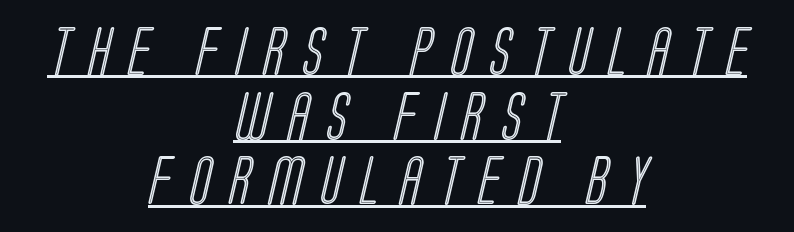
The image shows 49 px condensed type; set centered, normal line spacing (1.32x), unusually wide letter spacing (+0.38 em), underlined; a large x-height.
